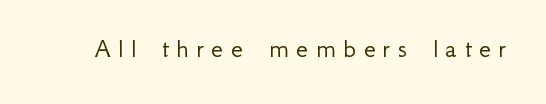
{"serif": "no", "italic": "no", "bold": "no", "weight": "light", "width": "normal", "stroke_contrast": "low", "x_height": "small", "monospaced": "no", "underline": "no", "letter_spacing": "wide", "letter_spacing_em": 0.26, "glyph_px": 28}
